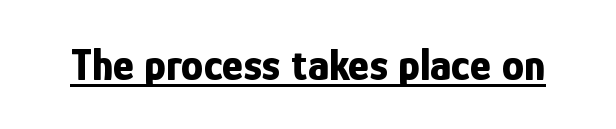
Heft: maximum for text — a bold. These lines are composed in type without serifs. This sample uses plain, unmodified letter spacing. Is there any slant? The stems are plumb. Proportional: the letters do not fall into vertical columns.
